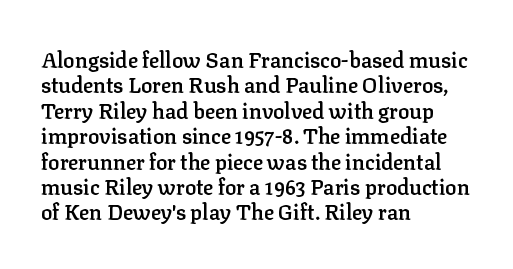
{"italic": "no", "bold": "semi", "underline": "no", "align": "left", "line_spacing_ratio": 1.21, "letter_spacing": "normal", "letter_spacing_em": 0.0, "glyph_px": 21}
